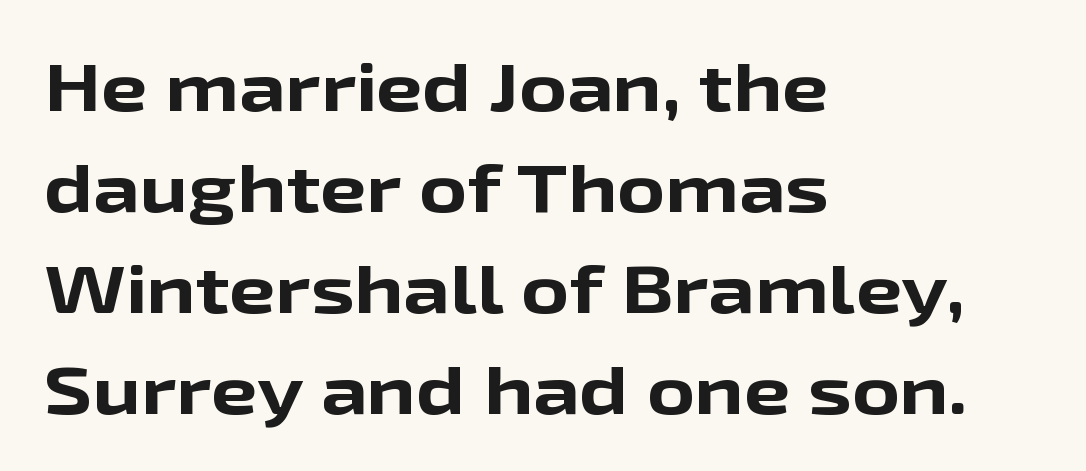
Serifs: no, the terminals of the letterforms are clean. The lines sit at an ordinary, default distance from one another. Tracking value appears to be zero — textbook default spacing. The letters advance in unequal steps, a hallmark of proportional type. Teacher's note: observe the even left margin — that is flush-left alignment. Heavy-handed strokes throughout: this text is bold.
